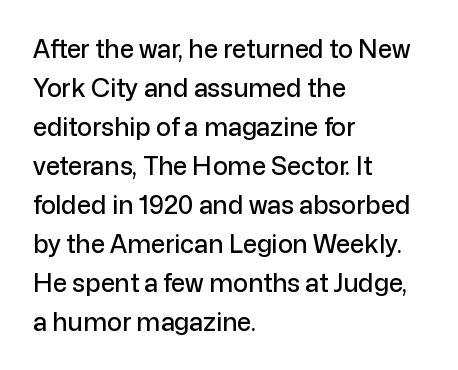
{"italic": "no", "underline": "no", "align": "left", "line_spacing": "normal", "line_spacing_ratio": 1.56, "letter_spacing": "normal", "letter_spacing_em": 0.0, "glyph_px": 25}
